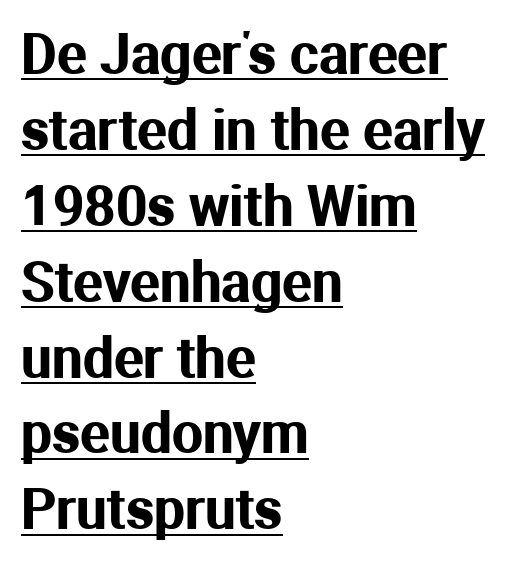
Q: Is the text italic (slanted)? A: No, it is upright.
Q: Is the typeface a serif or a sans-serif typeface? A: Sans-serif.
Q: Is the text underlined? A: Yes.
Q: How is the paragraph aligned? A: Left-aligned.
Q: Is the spacing between letters normal or unusually wide? A: Normal.
Q: Is the spacing between lines tight, normal or loose? A: Normal.
Q: Width (condensed, normal, or wide)? A: Normal.
Q: Stroke contrast? A: Medium.
Q: x-height? A: Medium.
Q: Monospaced? A: No.
